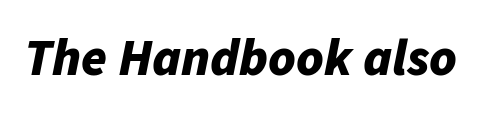
This rendering leaves character spacing at its baseline value. Plenty of ink on the page — the face is bold. The face used here is proportionally spaced, like ordinary book or web type. The foot of each line stays bare and open.
